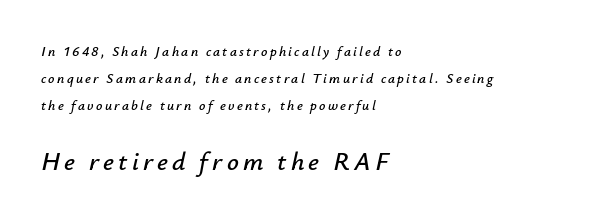
{"italic": "yes", "lean": "right", "slant_degrees": 12, "underline": "no", "align": "left", "line_spacing": "loose", "line_spacing_ratio": 1.92, "larger_block": "second", "size_ratio": 1.86, "glyph_px": 26}
